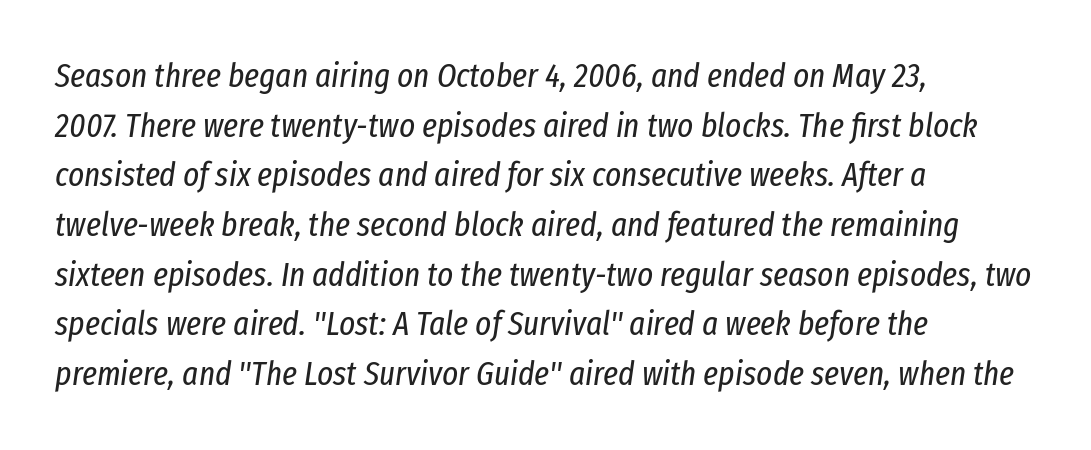
Horizontal alignment here is leftward, the default for most running prose. You can tell it's italic because the verticals aren't actually vertical. Rows of type keep a routine distance in the vertical direction. Tracking value appears to be zero — textbook default spacing. The glyphs are unaccompanied by any horizontal stroke below them.
